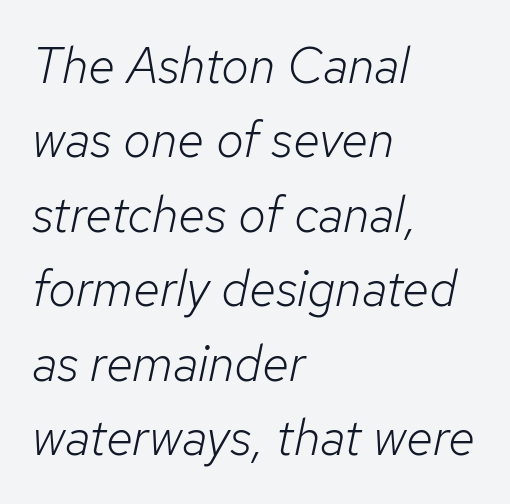
Q: Is the text bold? A: No.
Q: Is the text italic (slanted)? A: Yes, it leans right by about 12 degrees.
Q: Is the text underlined? A: No.
Q: How is the paragraph aligned? A: Left-aligned.
Q: Is the spacing between letters normal or unusually wide? A: Normal.
Q: Is the spacing between lines tight, normal or loose? A: Normal.
Q: Width (condensed, normal, or wide)? A: Normal.
Q: Stroke contrast? A: Low.
Q: x-height? A: Medium.
Q: Monospaced? A: No.
